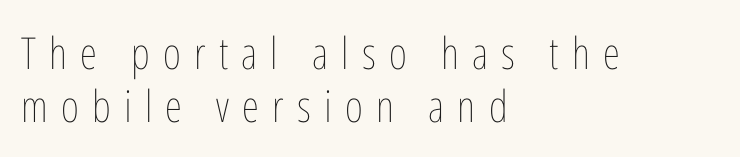
Q: Is the text bold? A: No.
Q: Is the text italic (slanted)? A: No, it is upright.
Q: Is the text underlined? A: No.
Q: How is the paragraph aligned? A: Left-aligned.
Q: Is the spacing between letters normal or unusually wide? A: Unusually wide.
Q: Width (condensed, normal, or wide)? A: Condensed.
Q: Stroke contrast? A: Low.
Q: x-height? A: Medium.
Q: Monospaced? A: No.
